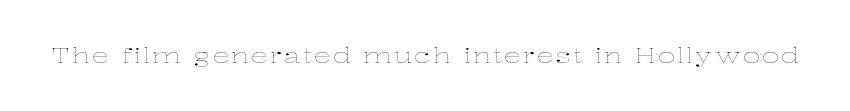
Q: Is the text bold? A: No.
Q: Is the text italic (slanted)? A: No, it is upright.
Q: Is the text underlined? A: No.
